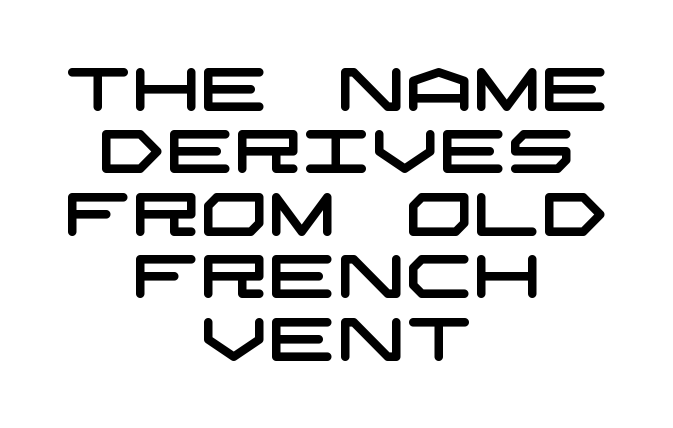
Q: Is the typeface a serif or a sans-serif typeface? A: Sans-serif.
Q: Is the text underlined? A: No.
Q: How is the paragraph aligned? A: Centered.
Q: Is the spacing between letters normal or unusually wide? A: Normal.
Q: Is the spacing between lines tight, normal or loose? A: Tight.
Q: Width (condensed, normal, or wide)? A: Wide.
Q: Stroke contrast? A: Low.
Q: x-height? A: Large.
